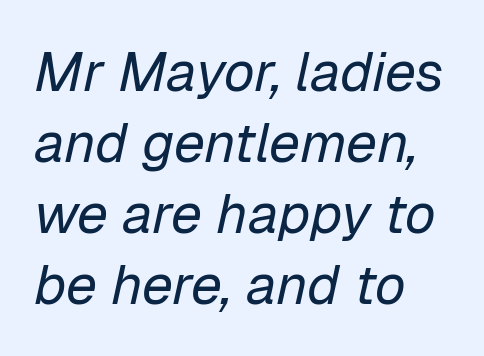
Q: Is the text bold? A: No.
Q: Is the text italic (slanted)? A: Yes, it leans right by about 12 degrees.
Q: Is the text underlined? A: No.
Q: How is the paragraph aligned? A: Left-aligned.
Q: Is the spacing between letters normal or unusually wide? A: Normal.
Q: Is the spacing between lines tight, normal or loose? A: Normal.
Q: Width (condensed, normal, or wide)? A: Normal.
Q: Stroke contrast? A: Low.
Q: x-height? A: Medium.
Q: Monospaced? A: No.
